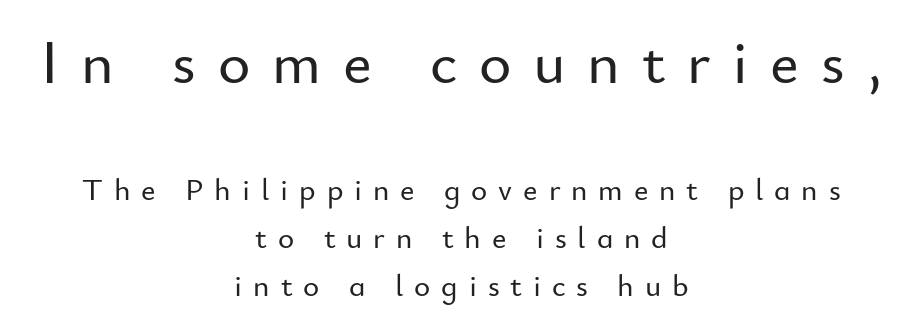
Q: Is the text italic (slanted)? A: No, it is upright.
Q: Is the typeface a serif or a sans-serif typeface? A: Sans-serif.
Q: Is the text underlined? A: No.
Q: How is the paragraph aligned? A: Centered.
Q: Is the spacing between letters normal or unusually wide? A: Unusually wide.
Q: Is the spacing between lines tight, normal or loose? A: Normal.
Q: Which block of text is set in a larger size, the first (top) or the second (bottom)? A: The first (top) one.
Q: Width (condensed, normal, or wide)? A: Normal.
Q: Stroke contrast? A: Low.
Q: x-height? A: Small.
Q: Monospaced? A: No.
